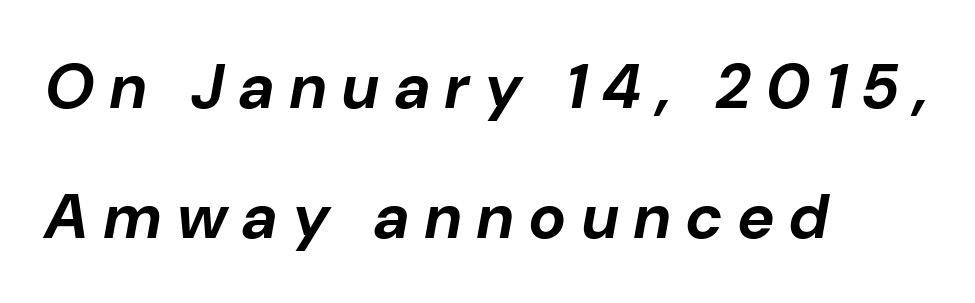
The image shows 63 px bold type, italic (leaning right); set left-aligned, loose line spacing (2.06x), unusually wide letter spacing (+0.25 em), not underlined; low stroke contrast and a medium x-height.
